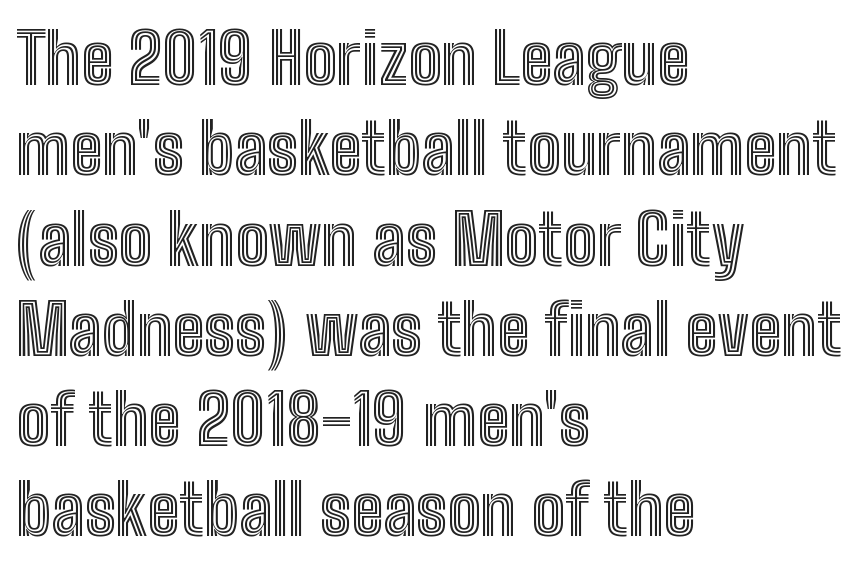
{"italic": "no", "width": "condensed", "x_height": "medium", "monospaced": "no", "underline": "no", "align": "left", "line_spacing": "normal", "line_spacing_ratio": 1.29, "letter_spacing": "normal", "letter_spacing_em": 0.0, "glyph_px": 70}
